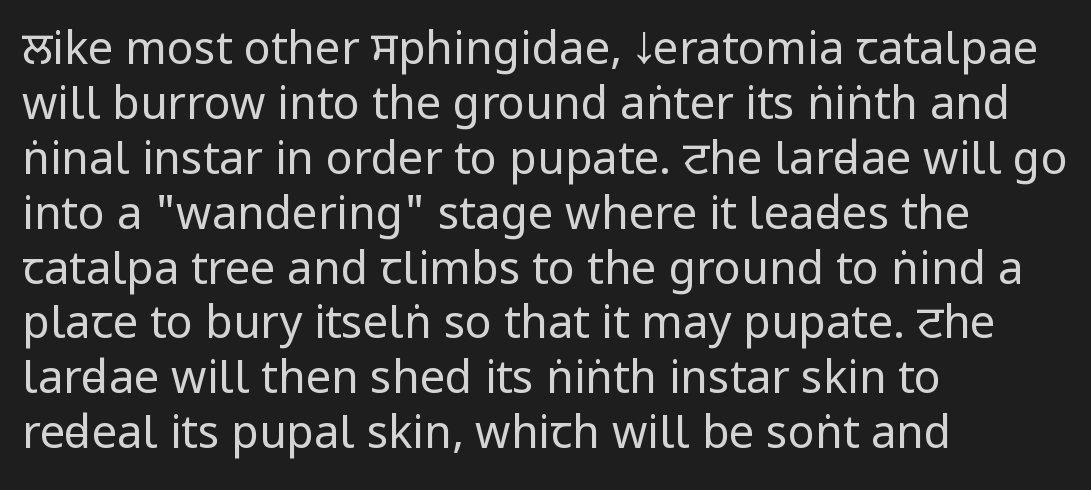
The line texture is even and compact thanks to regular tracking. The lettering holds an erect, upright posture throughout. I'd call this a sans setting — the letters go barefoot. The font sits on the lighter half of the weight spectrum, regular included.
